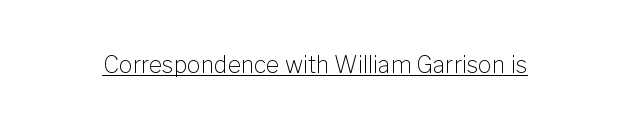
{"italic": "no", "bold": "no", "underline": "yes", "letter_spacing": "normal", "letter_spacing_em": 0.0, "glyph_px": 23}
